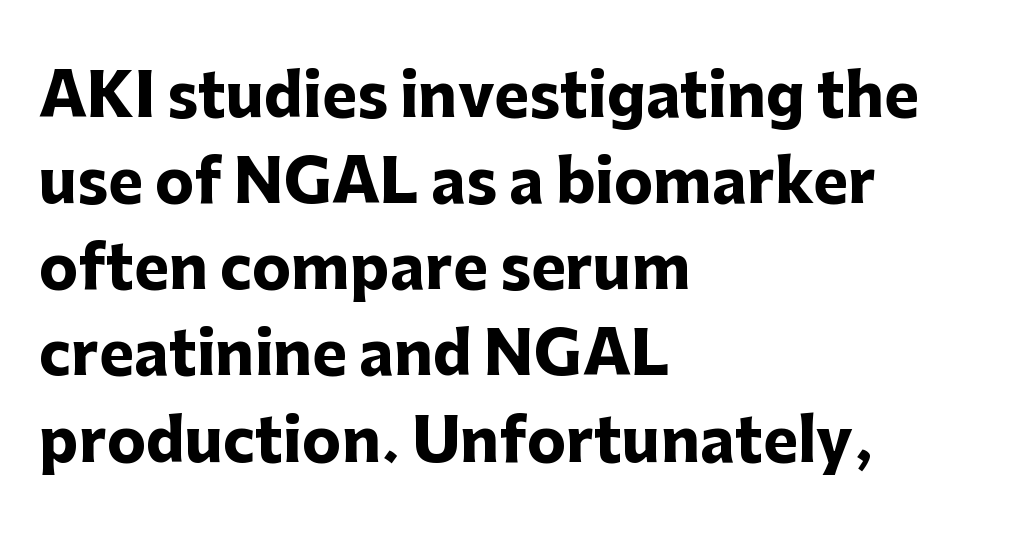
Spacing verdict: proportional, widths tailored to each character. Each line starts at the same left margin while the right side varies. A dark, heavy texture on the line: the type is bold. A typesetter would call this leading conventional body-copy spacing. In terms of letterspacing, this is plain default setting.
